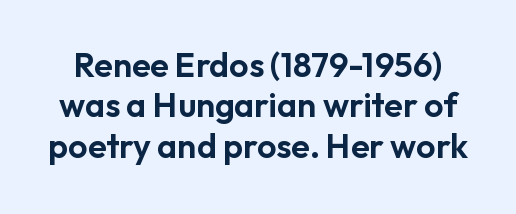
Q: Is the text italic (slanted)? A: No, it is upright.
Q: Is the typeface a serif or a sans-serif typeface? A: Sans-serif.
Q: Is the text underlined? A: No.
Q: Is the spacing between letters normal or unusually wide? A: Normal.
Q: Width (condensed, normal, or wide)? A: Normal.
Q: Stroke contrast? A: Low.
Q: x-height? A: Medium.
Q: Monospaced? A: No.
